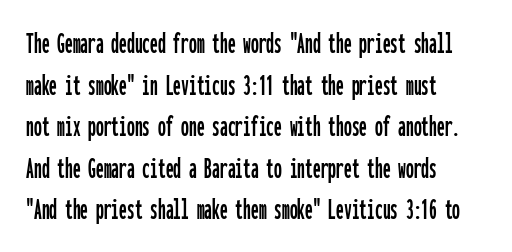
{"serif": "no", "italic": "no", "width": "condensed", "stroke_contrast": "low", "x_height": "medium", "monospaced": "yes", "underline": "no", "align": "left", "line_spacing": "normal", "line_spacing_ratio": 1.34, "letter_spacing": "normal", "letter_spacing_em": 0.0, "glyph_px": 31}
